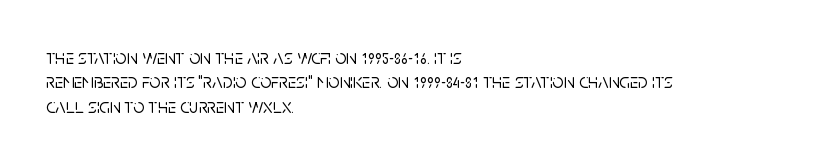
{"italic": "no", "underline": "no", "align": "left", "line_spacing_ratio": 1.22, "letter_spacing": "normal", "letter_spacing_em": 0.0, "glyph_px": 20}
